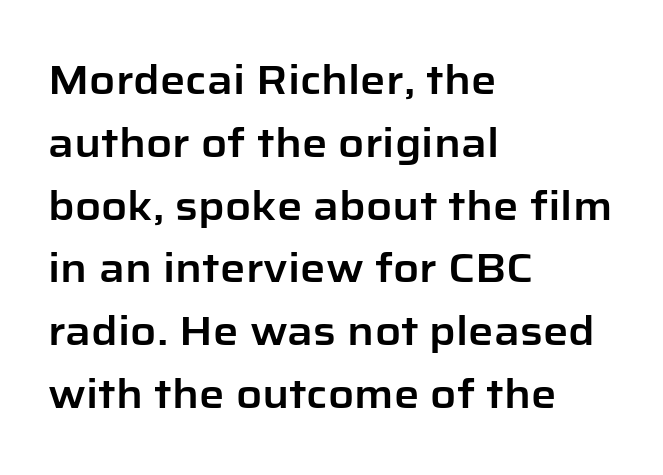
The image shows 40 px sans-serif type, upright; set left-aligned, normal line spacing (1.57x), normal letter spacing, not underlined; low stroke contrast and a medium x-height.
